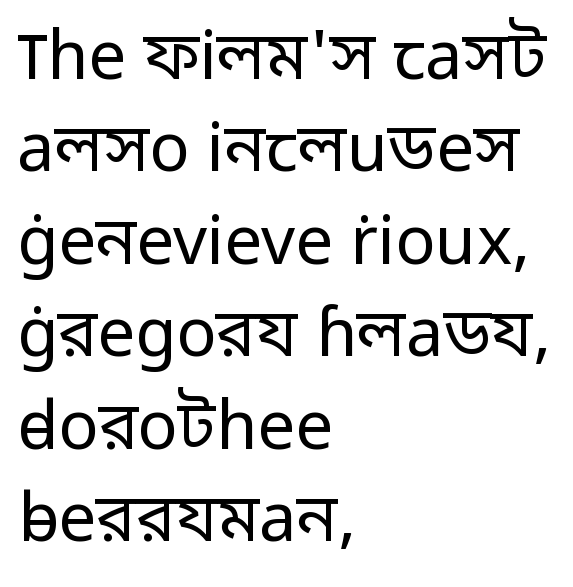
Is there much room between lines? A standard amount, neither cramped nor airy. A clean baseline with only descenders dipping below it. Character widths vary here, with narrow letters taking less room than wide ones. In terms of posture, this sample is upright.
